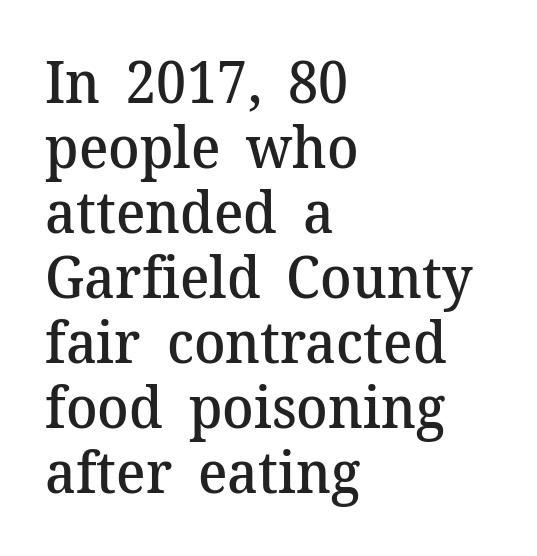
The image shows 58 px semibold serif type, upright; set left-aligned, tight line spacing (1.12x), normal letter spacing, not underlined; medium stroke contrast and a medium x-height.
